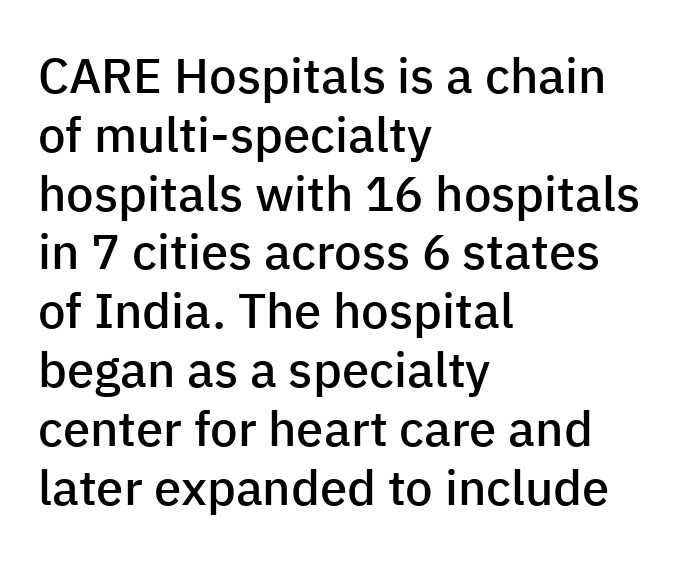
{"serif": "no", "italic": "no", "bold": "semi", "weight": "semibold", "width": "normal", "stroke_contrast": "low", "x_height": "medium", "monospaced": "no", "underline": "no", "align": "left", "line_spacing_ratio": 1.2, "letter_spacing": "normal", "letter_spacing_em": 0.0, "glyph_px": 49}
